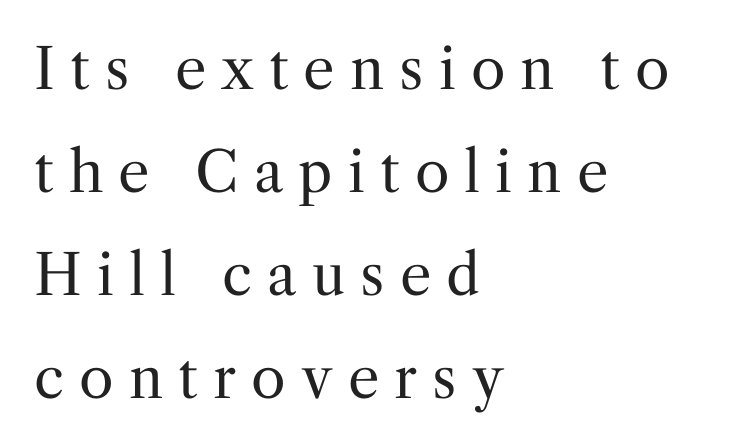
Q: Is the text bold? A: No.
Q: Is the text italic (slanted)? A: No, it is upright.
Q: Is the typeface a serif or a sans-serif typeface? A: Serif.
Q: Is the text underlined? A: No.
Q: How is the paragraph aligned? A: Left-aligned.
Q: Is the spacing between letters normal or unusually wide? A: Unusually wide.
Q: Width (condensed, normal, or wide)? A: Normal.
Q: Stroke contrast? A: Medium.
Q: x-height? A: Medium.
Q: Monospaced? A: No.
